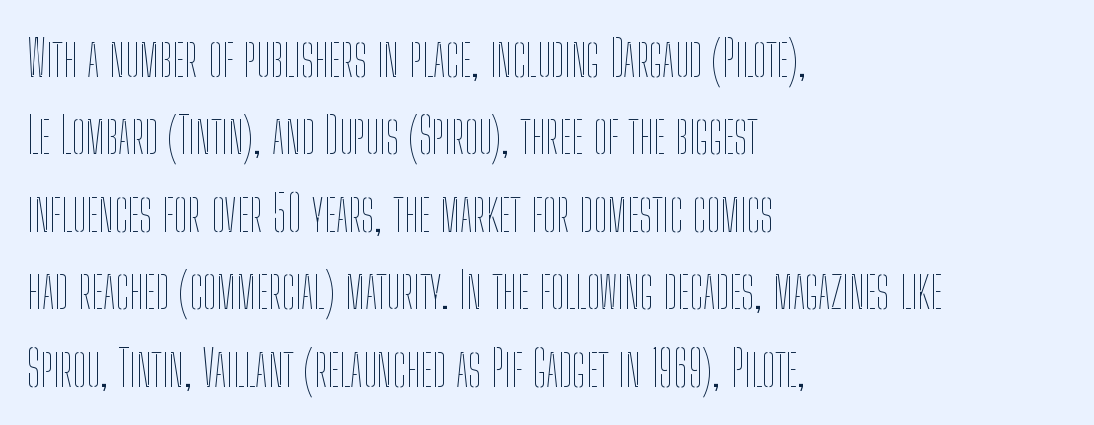
Q: Is the text bold? A: No.
Q: Is the text italic (slanted)? A: No, it is upright.
Q: Is the text underlined? A: No.
Q: How is the paragraph aligned? A: Left-aligned.
Q: Is the spacing between letters normal or unusually wide? A: Normal.
Q: Is the spacing between lines tight, normal or loose? A: Normal.
Q: Width (condensed, normal, or wide)? A: Condensed.
Q: Stroke contrast? A: Low.
Q: x-height? A: Medium.
Q: Monospaced? A: No.
